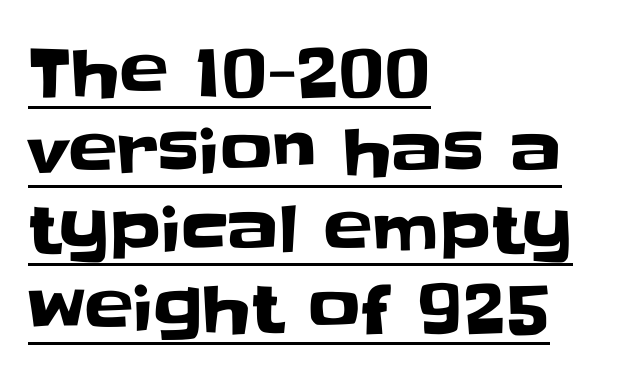
Here the designer chose a conventional face with non-uniform glyph widths. The axis of the letterforms is exactly vertical. This sample uses plain, unmodified letter spacing. A sans-serif font was chosen for this passage. Quick note: underline on.
